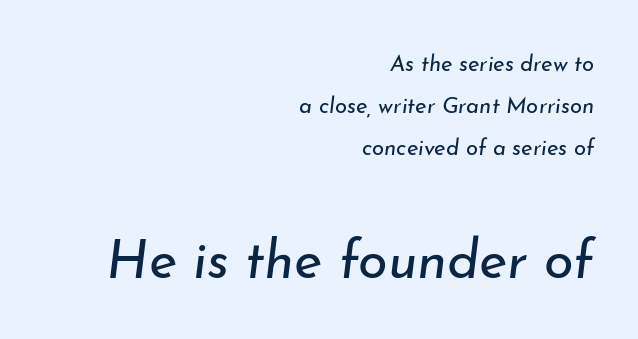
Q: Is the text bold? A: No.
Q: Is the text italic (slanted)? A: Yes, it leans right by about 7 degrees.
Q: Is the text underlined? A: No.
Q: How is the paragraph aligned? A: Right-aligned.
Q: Is the spacing between letters normal or unusually wide? A: Normal.
Q: Is the spacing between lines tight, normal or loose? A: Loose.
Q: Which block of text is set in a larger size, the first (top) or the second (bottom)? A: The second (bottom) one.
Q: Width (condensed, normal, or wide)? A: Normal.
Q: Stroke contrast? A: Low.
Q: x-height? A: Small.
Q: Monospaced? A: No.
